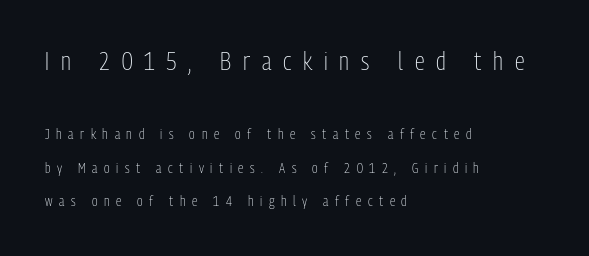
The image shows 25 px text type, upright; set left-aligned, loose line spacing (2.4x), unusually wide letter spacing (+0.47 em), not underlined; the first (top) block is 1.79x larger.
